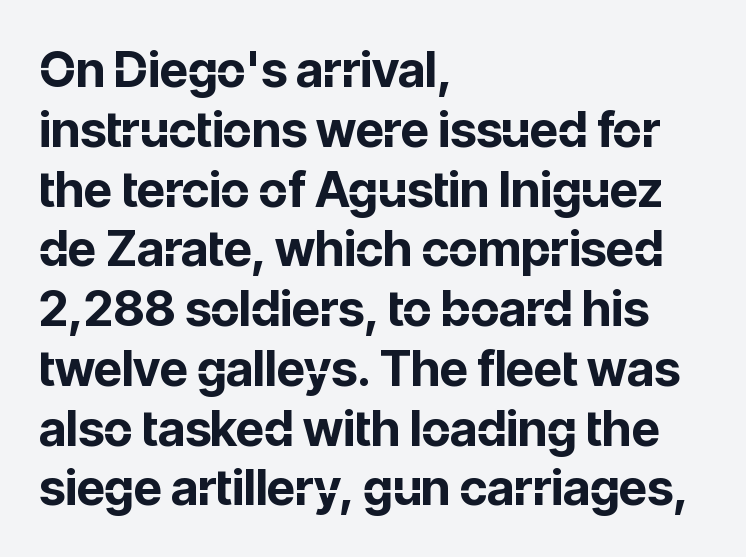
Serif or sans? Sans — the stroke terminals are bare. Honestly, there is no underline to notice here at all. Inter-character spacing is left at the font's built-in metrics. The passage is arranged the way most books set body copy — flush left. Vertical strokes here are truly vertical.
